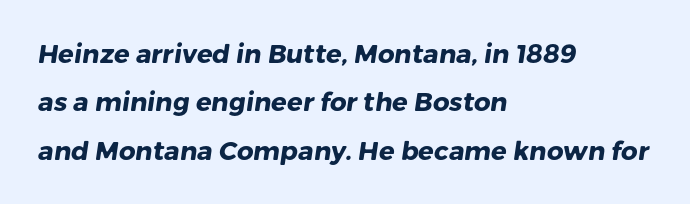
The image shows 26 px bold type; set left-aligned, line spacing 1.86x, normal letter spacing, not underlined.
